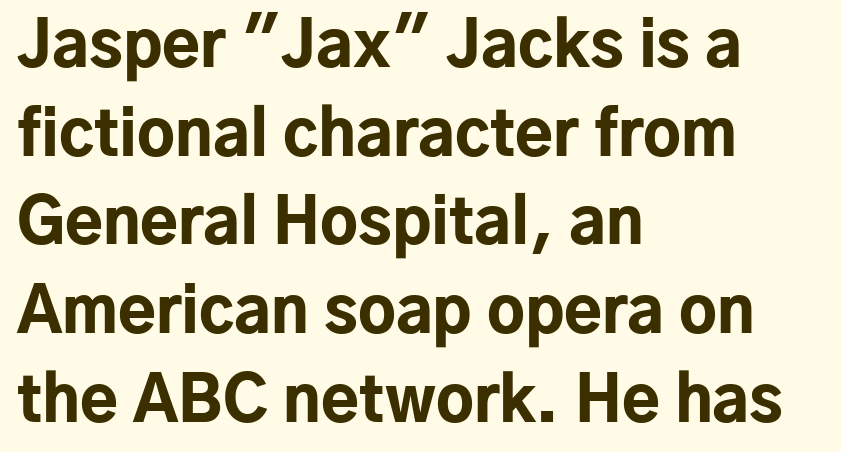
What weight is shown? A full bold with thick strokes. The passage is arranged the way most books set body copy — flush left. The specimen omits any rule beneath the text block's lines. Nothing unusual about the tracking: characters are spaced as the font intends.
